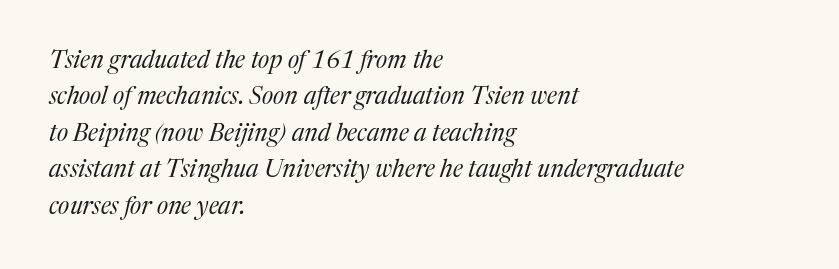
Q: Is the text bold? A: No.
Q: Is the text italic (slanted)? A: Yes, it leans right by about 17 degrees.
Q: Is the text underlined? A: No.
Q: How is the paragraph aligned? A: Left-aligned.
Q: Is the spacing between letters normal or unusually wide? A: Normal.
Q: Is the spacing between lines tight, normal or loose? A: Normal.
